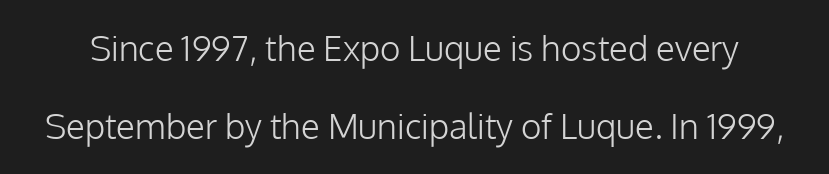
The image shows 35 px light sans-serif type, upright; set loose line spacing (2.24x), normal letter spacing, not underlined; low stroke contrast and a medium x-height.
